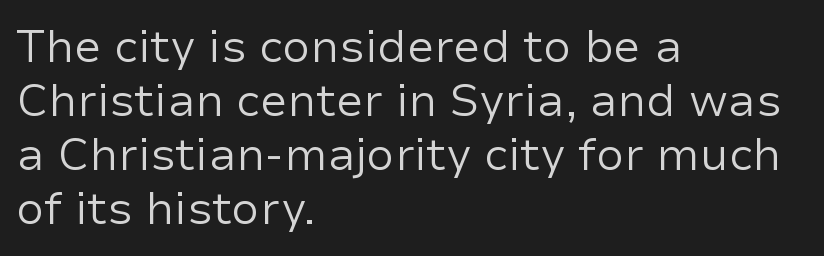
Q: Is the text bold? A: No.
Q: Is the text italic (slanted)? A: No, it is upright.
Q: Is the typeface a serif or a sans-serif typeface? A: Sans-serif.
Q: Is the text underlined? A: No.
Q: How is the paragraph aligned? A: Left-aligned.
Q: Is the spacing between letters normal or unusually wide? A: Normal.
Q: Width (condensed, normal, or wide)? A: Normal.
Q: Stroke contrast? A: Low.
Q: x-height? A: Medium.
Q: Monospaced? A: No.
